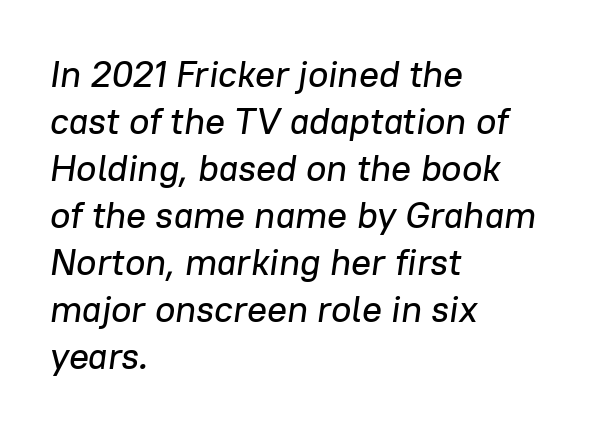
The image shows 37 px text type, italic (leaning right); set left-aligned, normal line spacing (1.27x), normal letter spacing, not underlined; low stroke contrast and a medium x-height.
